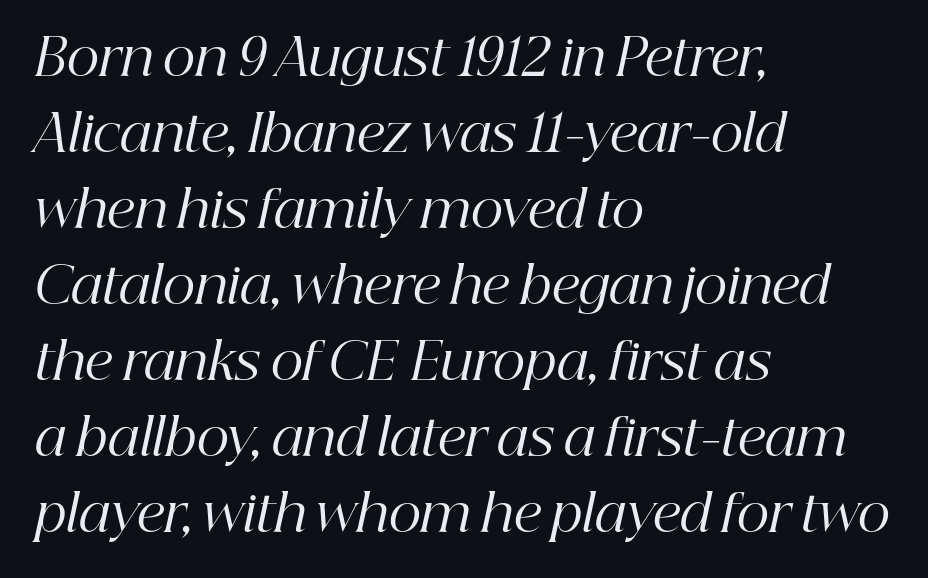
The image shows 51 px regular-weight serif type, italic (leaning right); set left-aligned, normal line spacing (1.49x), normal letter spacing, not underlined; high stroke contrast and a medium x-height.
